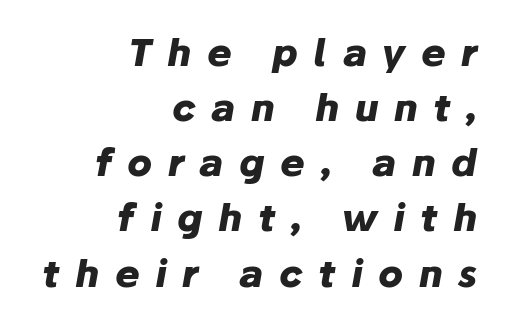
{"italic": "yes", "lean": "right", "slant_degrees": 10, "bold": "yes", "weight": "heavy", "width": "normal", "stroke_contrast": "low", "x_height": "medium", "monospaced": "no", "underline": "no", "align": "right", "line_spacing": "normal", "line_spacing_ratio": 1.49, "letter_spacing": "wide", "letter_spacing_em": 0.42, "glyph_px": 37}
